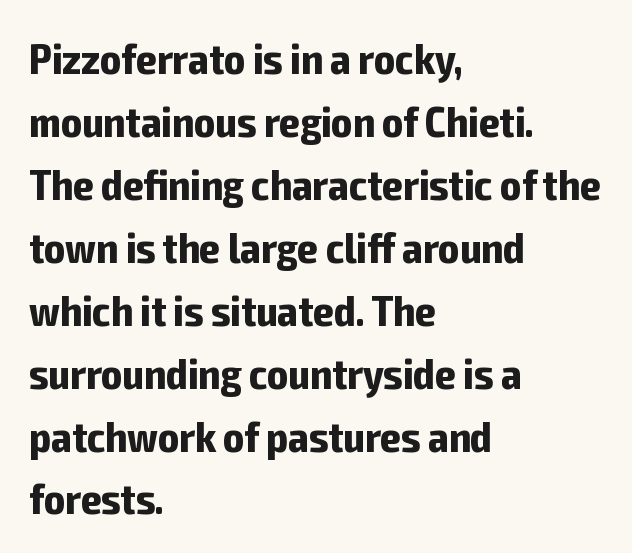
Q: Is the text bold? A: Yes.
Q: Is the text italic (slanted)? A: No, it is upright.
Q: Is the typeface a serif or a sans-serif typeface? A: Sans-serif.
Q: Is the text underlined? A: No.
Q: How is the paragraph aligned? A: Left-aligned.
Q: Is the spacing between letters normal or unusually wide? A: Normal.
Q: Is the spacing between lines tight, normal or loose? A: Normal.
Q: Width (condensed, normal, or wide)? A: Condensed.
Q: Stroke contrast? A: Low.
Q: x-height? A: Medium.
Q: Monospaced? A: No.
